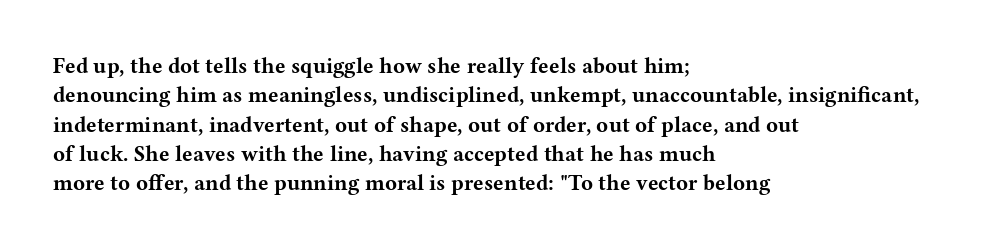
Every character sits straight up, as roman type does. Visually the block forms a straight wall on the left and a jagged coastline on the right. I'd describe the lettering as bold — thick and assertive. Unmarked baselines from the first word to the last.
